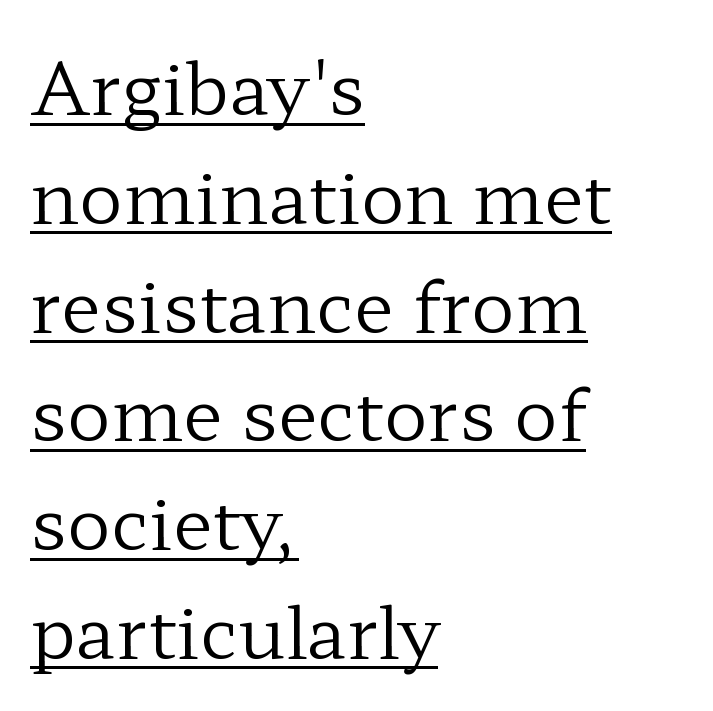
The image shows 73 px regular-weight, wide serif type, upright; set left-aligned, normal line spacing (1.49x), normal letter spacing, underlined; low stroke contrast and a medium x-height.
